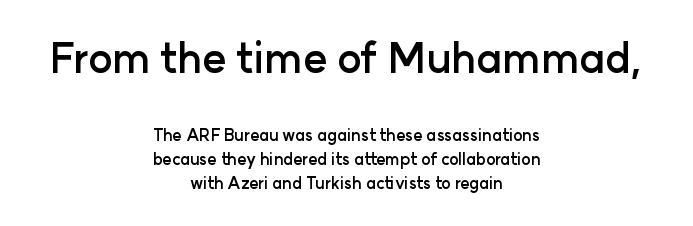
The image shows 41 px semibold sans-serif type, upright; set centered, normal line spacing (1.48x), normal letter spacing, not underlined; the first (top) block is 2.56x larger; low stroke contrast and a medium x-height.
